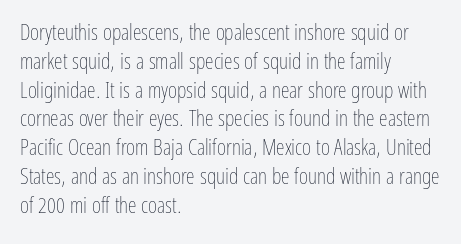
The image shows 22 px text type, upright; set left-aligned, normal line spacing (1.31x), normal letter spacing, not underlined.
